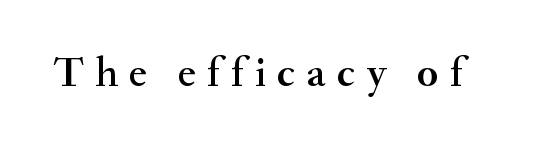
Q: Is the text italic (slanted)? A: No, it is upright.
Q: Is the typeface a serif or a sans-serif typeface? A: Serif.
Q: Is the text underlined? A: No.
Q: Is the spacing between letters normal or unusually wide? A: Unusually wide.
Q: Width (condensed, normal, or wide)? A: Normal.
Q: Stroke contrast? A: Medium.
Q: x-height? A: Small.
Q: Monospaced? A: No.
